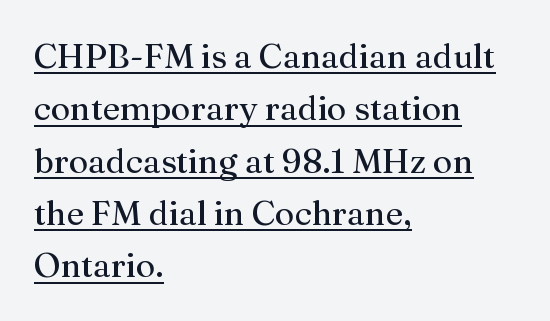
{"serif": "yes", "italic": "no", "bold": "no", "weight": "regular", "width": "normal", "stroke_contrast": "medium", "x_height": "medium", "monospaced": "no", "underline": "yes", "align": "left", "line_spacing": "normal", "line_spacing_ratio": 1.54, "letter_spacing": "normal", "letter_spacing_em": 0.0, "glyph_px": 34}
